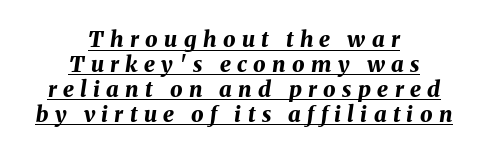
In terms of posture, this sample is oblique. Visually the block forms a symmetrical silhouette, jagged on both flanks. A rule runs beneath these lines of type. This sample uses expanded letter spacing, leaving extra air between glyphs.
